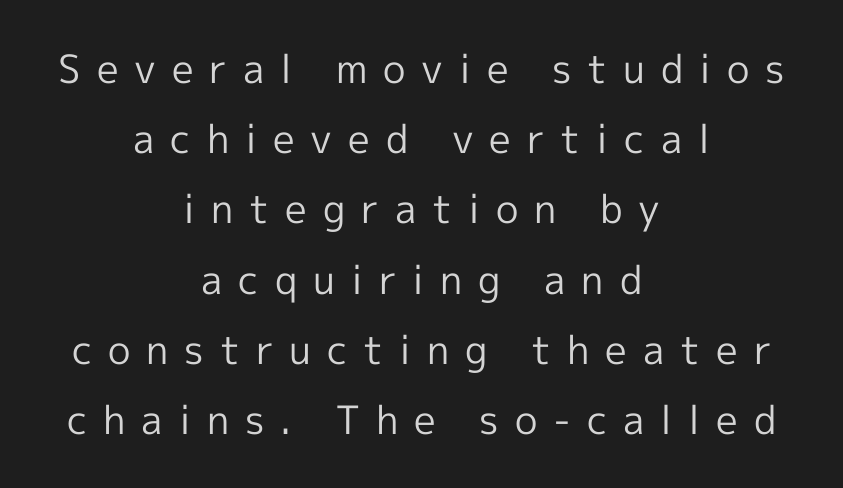
The glyphs in this specimen are sans serif. Horizontally, the lines are justified to the midpoint only. Underlining? Definitely not there. Character widths vary here, with narrow letters taking less room than wide ones. Upright lettering throughout. Is the letter spacing exaggerated? Yes — the characters are pushed far apart.
